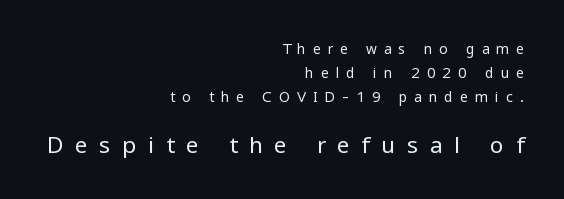
Honestly, there is no underline to notice here at all. The face looks like a standard text weight, possibly lighter. The text block is weighted toward the right margin, trailing off unevenly leftward. The lower block of text is set noticeably larger than the block above it. Posture: vertical. This rendering widens character spacing well past its baseline value.
